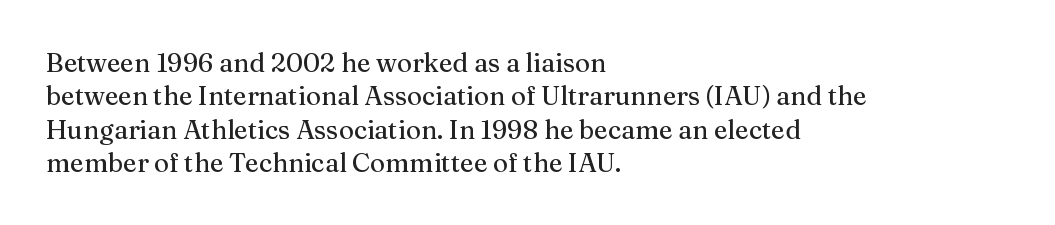
The image shows 26 px text type, upright; set left-aligned, normal line spacing (1.28x), normal letter spacing, not underlined.
